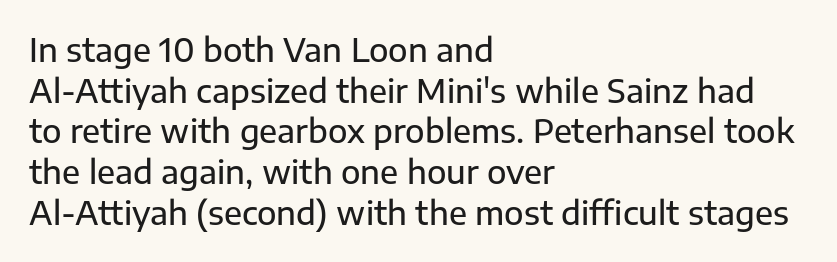
{"serif": "no", "italic": "no", "width": "normal", "stroke_contrast": "low", "x_height": "medium", "monospaced": "no", "underline": "no", "align": "left", "line_spacing": "normal", "line_spacing_ratio": 1.27, "letter_spacing": "normal", "letter_spacing_em": 0.0, "glyph_px": 32}
